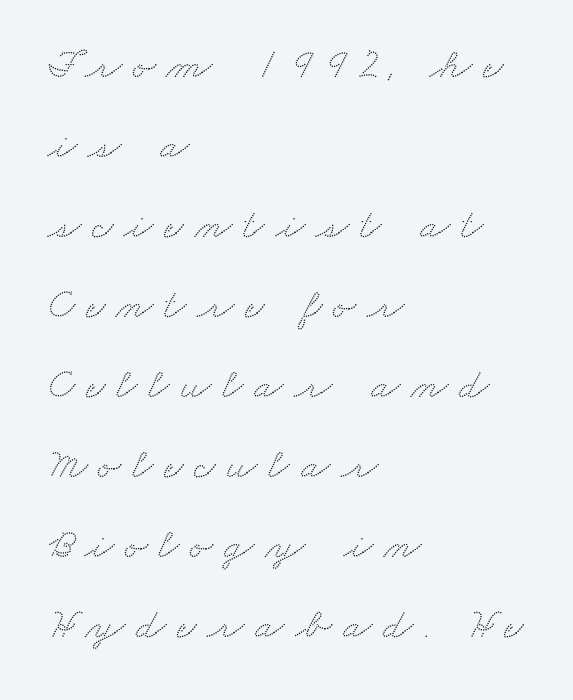
{"serif": "yes", "width": "wide", "stroke_contrast": "medium", "x_height": "small", "monospaced": "no", "underline": "no", "align": "left", "line_spacing_ratio": 1.86, "letter_spacing": "wide", "letter_spacing_em": 0.25, "glyph_px": 43}
